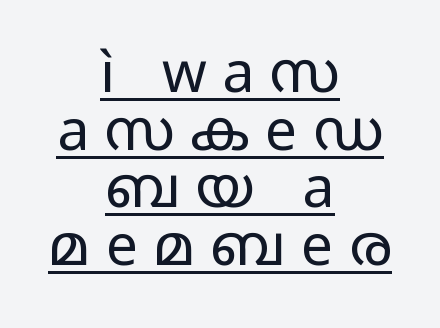
Q: Is the text bold? A: No.
Q: Is the text italic (slanted)? A: No, it is upright.
Q: Is the typeface a serif or a sans-serif typeface? A: Sans-serif.
Q: Is the text underlined? A: Yes.
Q: How is the paragraph aligned? A: Centered.
Q: Is the spacing between letters normal or unusually wide? A: Unusually wide.
Q: Is the spacing between lines tight, normal or loose? A: Tight.
Q: Width (condensed, normal, or wide)? A: Wide.
Q: Stroke contrast? A: Low.
Q: x-height? A: Medium.
Q: Monospaced? A: No.
